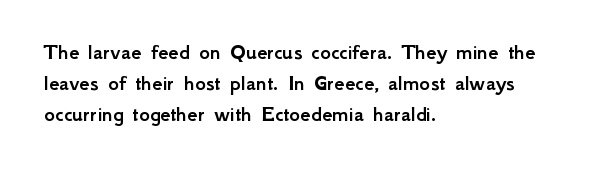
Q: Is the text italic (slanted)? A: No, it is upright.
Q: Is the text underlined? A: No.
Q: How is the paragraph aligned? A: Left-aligned.
Q: Is the spacing between letters normal or unusually wide? A: Normal.
Q: Is the spacing between lines tight, normal or loose? A: Normal.
